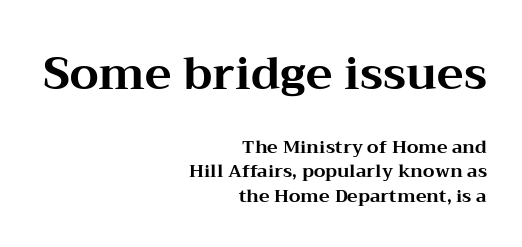
Q: Is the text bold? A: Yes.
Q: Is the text italic (slanted)? A: No, it is upright.
Q: Is the typeface a serif or a sans-serif typeface? A: Serif.
Q: Is the text underlined? A: No.
Q: How is the paragraph aligned? A: Right-aligned.
Q: Is the spacing between letters normal or unusually wide? A: Normal.
Q: Is the spacing between lines tight, normal or loose? A: Normal.
Q: Which block of text is set in a larger size, the first (top) or the second (bottom)? A: The first (top) one.
Q: Width (condensed, normal, or wide)? A: Wide.
Q: Stroke contrast? A: Medium.
Q: x-height? A: Medium.
Q: Monospaced? A: No.
